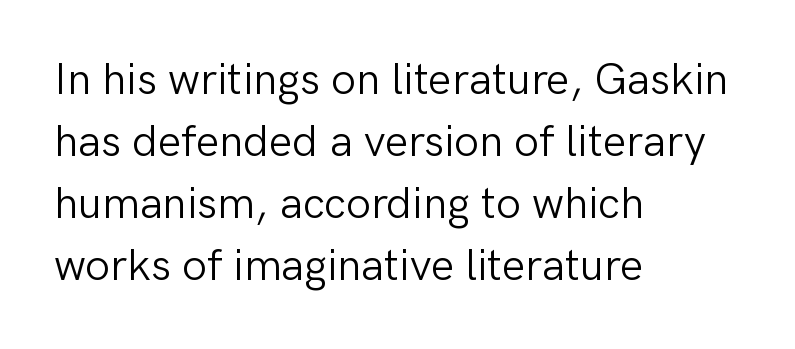
{"serif": "no", "italic": "no", "bold": "no", "weight": "light", "width": "normal", "stroke_contrast": "low", "x_height": "medium", "monospaced": "no", "underline": "no", "align": "left", "line_spacing": "normal", "line_spacing_ratio": 1.41, "letter_spacing": "normal", "letter_spacing_em": 0.0, "glyph_px": 44}
